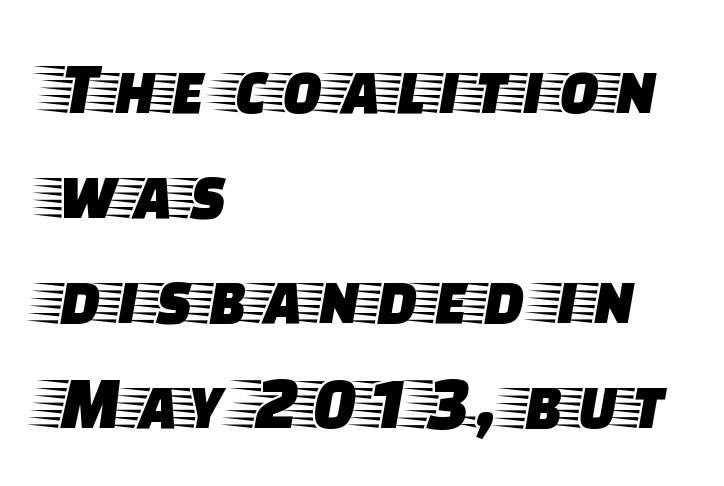
The image shows 75 px wide serif type; set left-aligned, normal line spacing (1.4x), normal letter spacing, not underlined; low stroke contrast and a large x-height.
